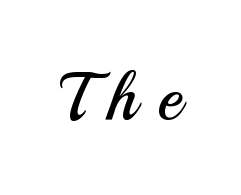
The image shows 67 px regular-weight sans-serif type; set unusually wide letter spacing (+0.31 em), not underlined; medium stroke contrast and a small x-height.
